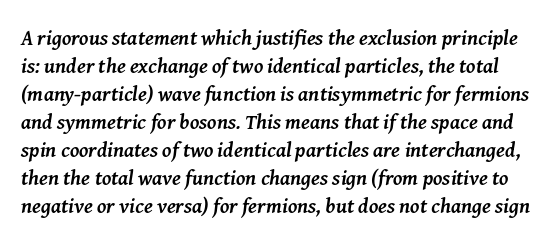
{"italic": "yes", "lean": "right", "slant_degrees": 8, "bold": "yes", "underline": "no", "line_spacing": "normal", "line_spacing_ratio": 1.33, "letter_spacing": "normal", "letter_spacing_em": 0.0, "glyph_px": 21}
